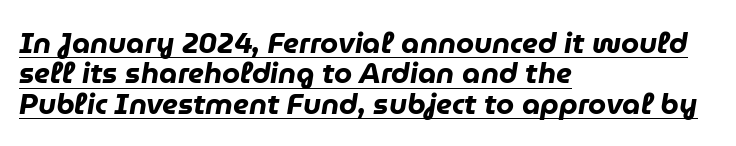
{"italic": "yes", "lean": "right", "slant_degrees": 9, "bold": "yes", "weight": "heavy", "width": "normal", "stroke_contrast": "low", "x_height": "medium", "monospaced": "no", "underline": "yes", "align": "left", "line_spacing": "tight", "line_spacing_ratio": 1.05, "letter_spacing": "normal", "letter_spacing_em": 0.0, "glyph_px": 29}
